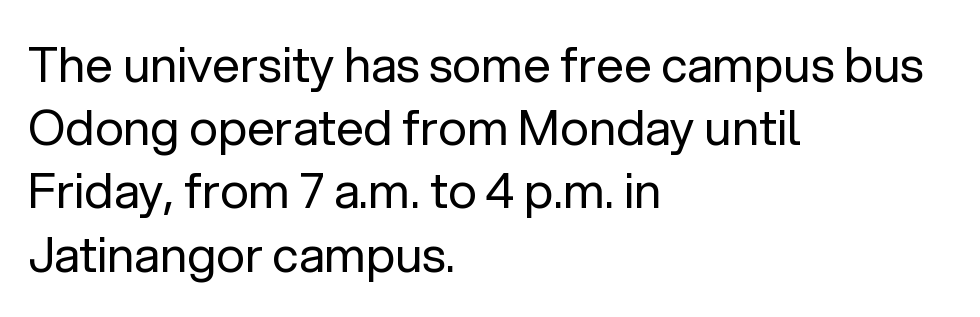
Check under the words: just untouched page. Is this a fixed-width face? No — the glyphs have proportional, varying widths. Is the block centered? No — it sits flush against the left margin. The designer went with a sans here, leaving each stem footless. The lettering stays uniformly vertical, giving the passage a roman look.
